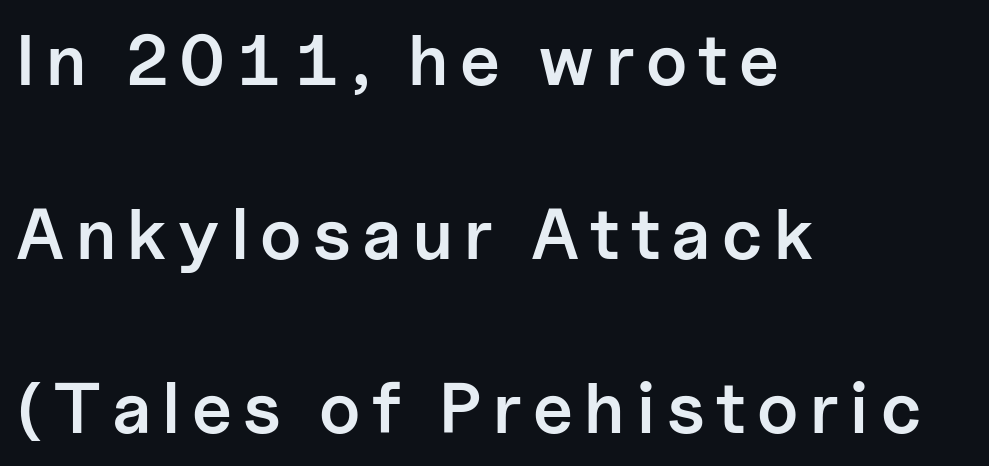
The image shows 71 px semibold sans-serif type, upright; set left-aligned, loose line spacing (2.45x), not underlined; low stroke contrast and a medium x-height.
